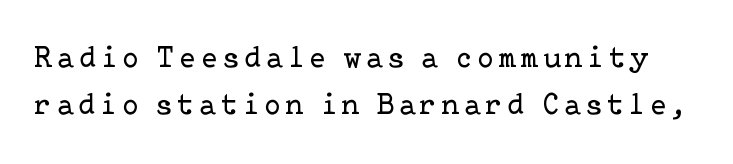
Decoration check: the copy has no underline. Compared with typical paragraphs, the rows here are spaced about the same. Every stem runs plumb, perpendicular to the baseline. Yep, those are serifs on the letters. Compared with a typical body face, this is equally light or lighter still.
